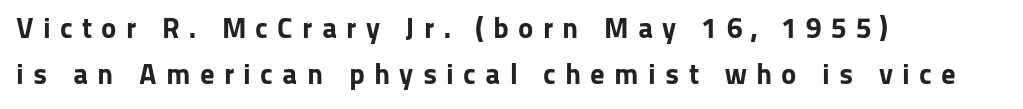
Notice how the passage keeps a crisp vertical edge on the left only. Someone cranked the tracking dial way up on this one. This rendering employs a face without finishing strokes, i.e., a sans-serif. Vertical strokes here are truly vertical. Character widths vary here, with narrow letters taking less room than wide ones. How heavy is the stroke? Heavy — this is a bold.
